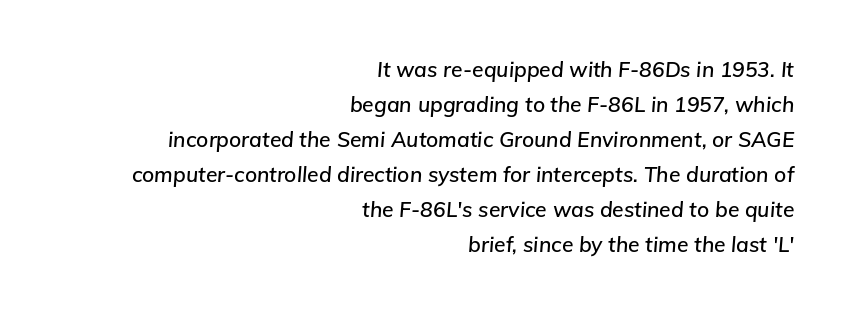
Q: Is the text italic (slanted)? A: Yes, it leans right by about 5 degrees.
Q: Is the text underlined? A: No.
Q: How is the paragraph aligned? A: Right-aligned.
Q: Is the spacing between letters normal or unusually wide? A: Normal.
Q: Is the spacing between lines tight, normal or loose? A: Normal.
